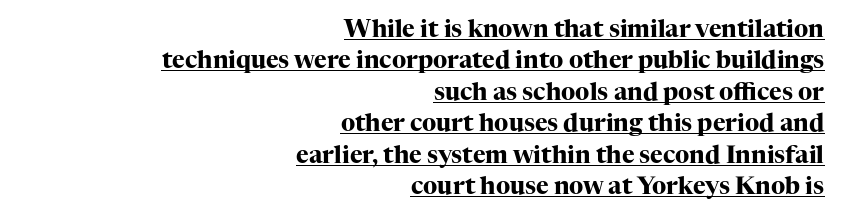
The image shows 24 px bold type, upright; set right-aligned, normal line spacing (1.31x), normal letter spacing, underlined.
